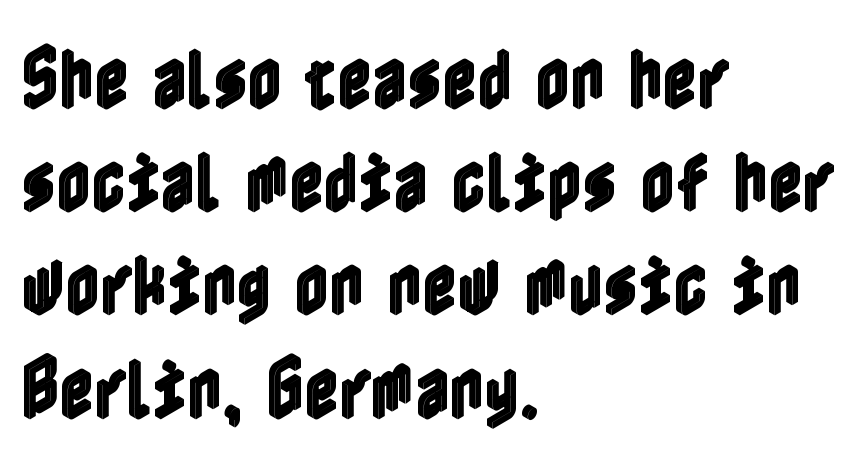
{"italic": "no", "width": "condensed", "x_height": "medium", "underline": "no", "align": "left", "line_spacing": "normal", "line_spacing_ratio": 1.54, "letter_spacing": "normal", "letter_spacing_em": 0.0, "glyph_px": 67}
